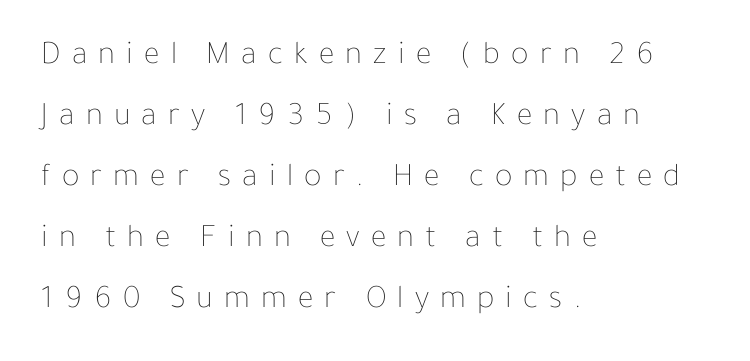
Q: Is the text bold? A: No.
Q: Is the text italic (slanted)? A: No, it is upright.
Q: Is the text underlined? A: No.
Q: How is the paragraph aligned? A: Left-aligned.
Q: Is the spacing between letters normal or unusually wide? A: Unusually wide.
Q: Width (condensed, normal, or wide)? A: Normal.
Q: Stroke contrast? A: Low.
Q: x-height? A: Medium.
Q: Monospaced? A: No.
